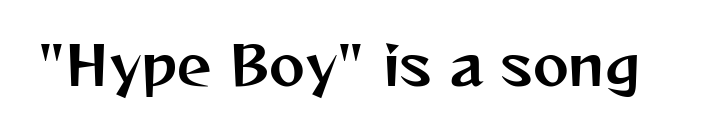
Tall strokes in this sample are plumb rather than angled. Letterform terminals end flat and unadorned throughout the passage. The strip under each line holds only bare page. The passage shown is typed in a proportional face where columns would drift.
